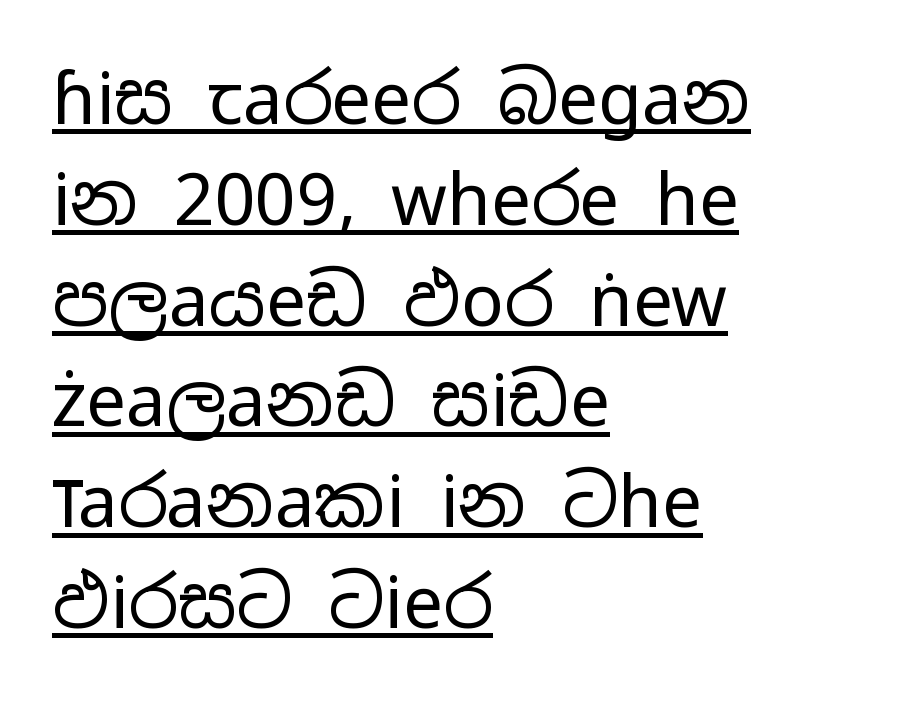
In terms of posture, this sample is upright. Does extra space separate the letters? No, they use regular spacing. Unlike a traditional serif, this face leaves its strokes unadorned. Line spacing here is normal. No letter is thick-stroked: the sample isn't bold. Does a line run under the words? Yes, clearly.
